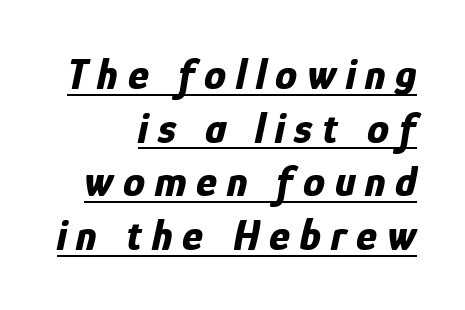
{"italic": "yes", "lean": "right", "slant_degrees": 12, "bold": "yes", "weight": "bold", "width": "condensed", "stroke_contrast": "low", "x_height": "medium", "monospaced": "no", "underline": "yes", "align": "right", "line_spacing_ratio": 1.22, "letter_spacing": "wide", "letter_spacing_em": 0.22, "glyph_px": 44}
